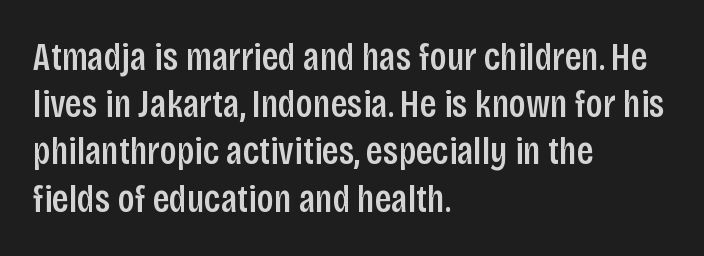
Q: Is the text bold? A: Semi-bold.
Q: Is the text italic (slanted)? A: No, it is upright.
Q: Is the typeface a serif or a sans-serif typeface? A: Sans-serif.
Q: Is the text underlined? A: No.
Q: How is the paragraph aligned? A: Left-aligned.
Q: Is the spacing between letters normal or unusually wide? A: Normal.
Q: Width (condensed, normal, or wide)? A: Condensed.
Q: Stroke contrast? A: Low.
Q: x-height? A: Large.
Q: Monospaced? A: No.
